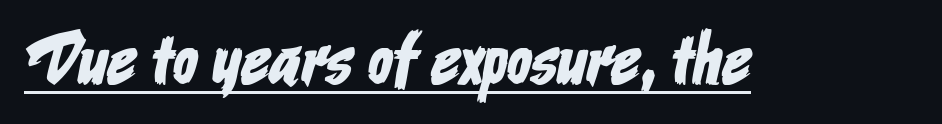
This sample has the flowing, uneven cadence of proportional lettering. Observe the ordinary spacing: letters are neighbours, not strangers. A sans-serif font was chosen for this passage. This rendering features underlined lettering.
